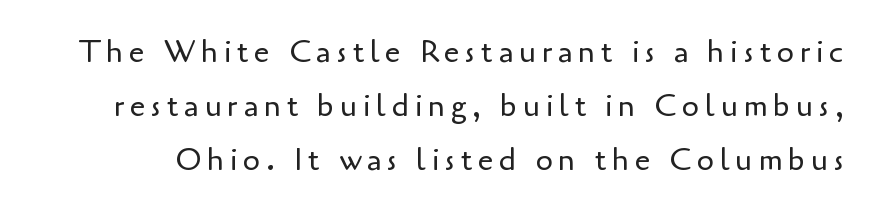
Q: Is the text bold? A: No.
Q: Is the text italic (slanted)? A: No, it is upright.
Q: Is the typeface a serif or a sans-serif typeface? A: Sans-serif.
Q: Is the text underlined? A: No.
Q: Width (condensed, normal, or wide)? A: Normal.
Q: Stroke contrast? A: Low.
Q: x-height? A: Small.
Q: Monospaced? A: No.
